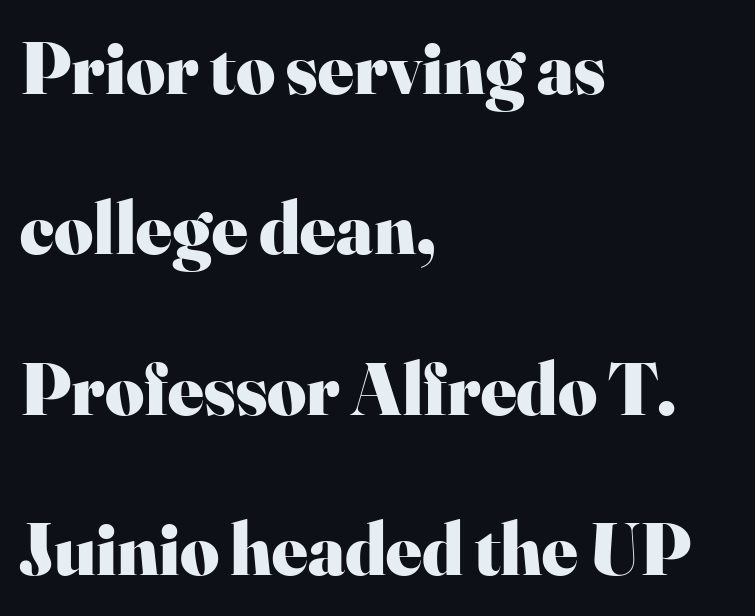
The image shows 75 px heavy serif type, upright; set left-aligned, loose line spacing (2.14x), normal letter spacing, not underlined; high stroke contrast and a small x-height.
